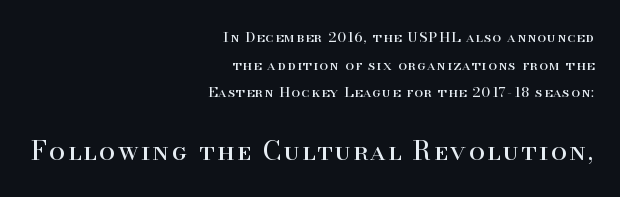
The image shows 26 px text type, upright; set right-aligned, loose line spacing (1.97x), not underlined; the second (bottom) block is 1.86x larger.
